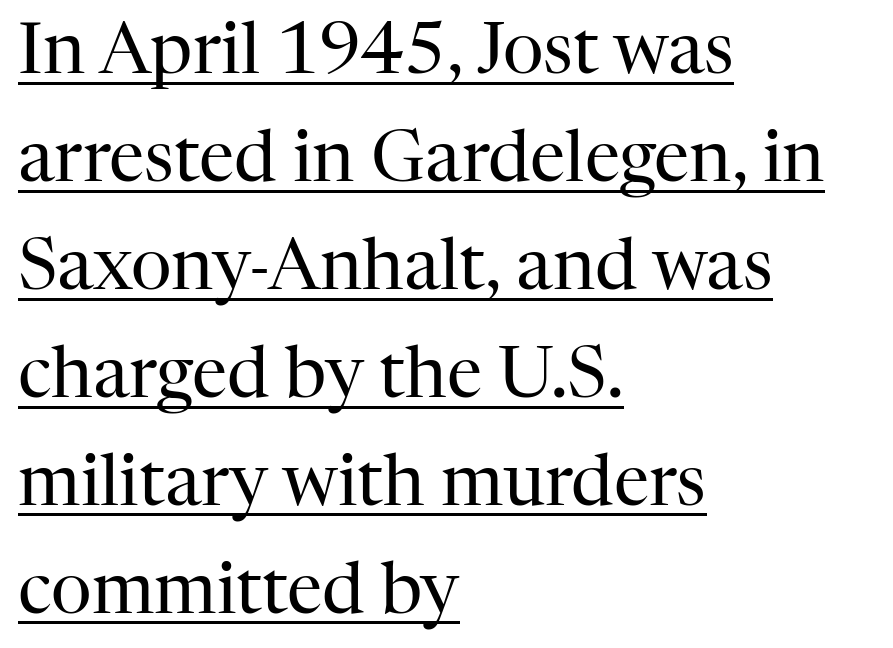
{"serif": "yes", "italic": "no", "bold": "no", "weight": "regular", "width": "normal", "stroke_contrast": "high", "x_height": "medium", "monospaced": "no", "underline": "yes", "align": "left", "line_spacing": "normal", "line_spacing_ratio": 1.52, "letter_spacing": "normal", "letter_spacing_em": 0.0, "glyph_px": 71}
